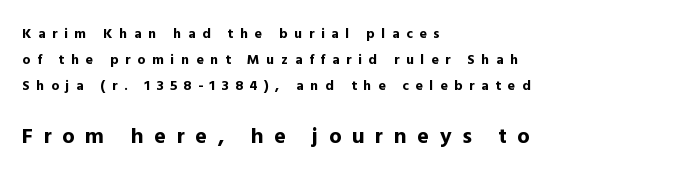
Q: Is the text bold? A: Yes.
Q: Is the text italic (slanted)? A: No, it is upright.
Q: Is the text underlined? A: No.
Q: How is the paragraph aligned? A: Left-aligned.
Q: Is the spacing between letters normal or unusually wide? A: Unusually wide.
Q: Which block of text is set in a larger size, the first (top) or the second (bottom)? A: The second (bottom) one.
